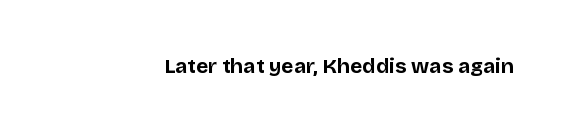
Q: Is the text bold? A: Yes.
Q: Is the text italic (slanted)? A: No, it is upright.
Q: Is the text underlined? A: No.
Q: Is the spacing between letters normal or unusually wide? A: Normal.
